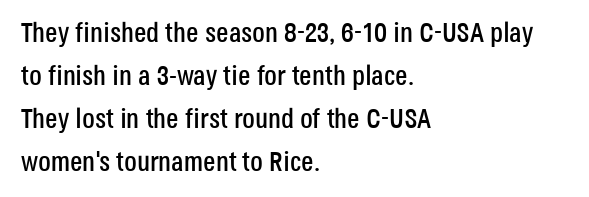
The image shows 28 px condensed sans-serif type, upright; set left-aligned, normal line spacing (1.53x), normal letter spacing, not underlined; low stroke contrast and a large x-height.
